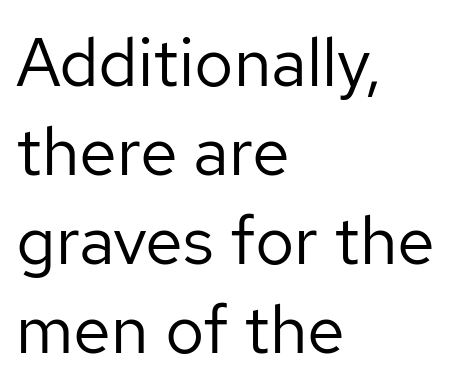
Q: Is the text bold? A: No.
Q: Is the text italic (slanted)? A: No, it is upright.
Q: Is the typeface a serif or a sans-serif typeface? A: Sans-serif.
Q: Is the text underlined? A: No.
Q: How is the paragraph aligned? A: Left-aligned.
Q: Is the spacing between letters normal or unusually wide? A: Normal.
Q: Is the spacing between lines tight, normal or loose? A: Normal.
Q: Width (condensed, normal, or wide)? A: Normal.
Q: Stroke contrast? A: Low.
Q: x-height? A: Medium.
Q: Monospaced? A: No.
